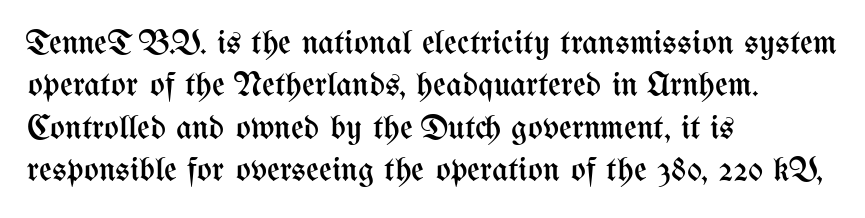
{"italic": "no", "bold": "no", "weight": "regular", "width": "condensed", "stroke_contrast": "medium", "x_height": "medium", "monospaced": "no", "underline": "no", "align": "left", "line_spacing_ratio": 1.21, "letter_spacing": "normal", "letter_spacing_em": 0.0, "glyph_px": 35}
